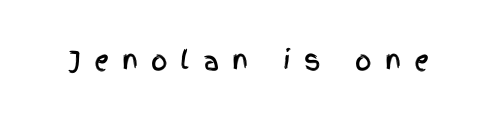
{"italic": "no", "underline": "no", "letter_spacing": "wide", "letter_spacing_em": 0.49, "glyph_px": 26}
